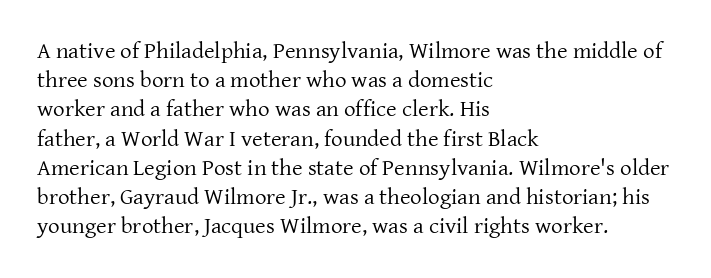
{"italic": "no", "bold": "no", "underline": "no", "align": "left", "line_spacing": "normal", "line_spacing_ratio": 1.27, "letter_spacing": "normal", "letter_spacing_em": 0.0, "glyph_px": 23}
